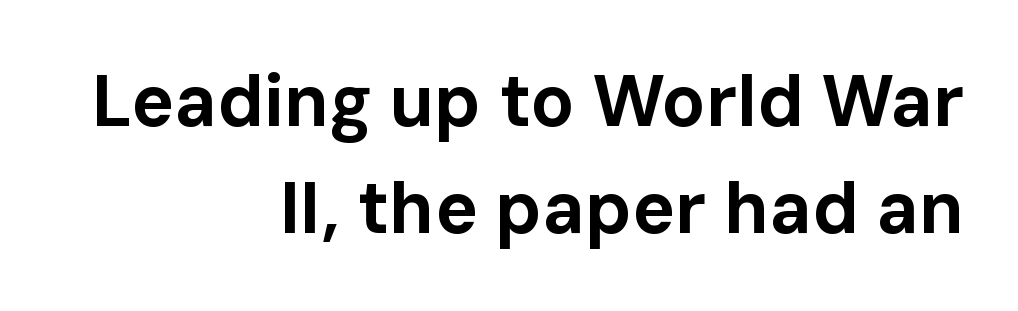
Q: Is the text bold? A: Yes.
Q: Is the text italic (slanted)? A: No, it is upright.
Q: Is the typeface a serif or a sans-serif typeface? A: Sans-serif.
Q: Is the text underlined? A: No.
Q: How is the paragraph aligned? A: Right-aligned.
Q: Is the spacing between letters normal or unusually wide? A: Normal.
Q: Is the spacing between lines tight, normal or loose? A: Normal.
Q: Width (condensed, normal, or wide)? A: Normal.
Q: Stroke contrast? A: Low.
Q: x-height? A: Medium.
Q: Monospaced? A: No.
